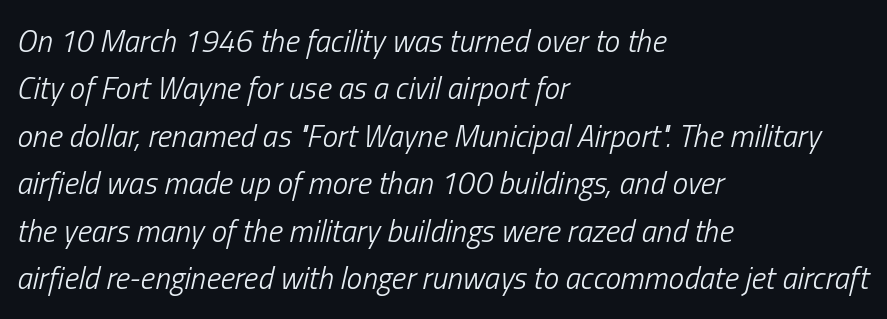
The image shows 31 px light, condensed type, italic (leaning right); set left-aligned, normal line spacing (1.53x), normal letter spacing, not underlined; low stroke contrast and a medium x-height.
